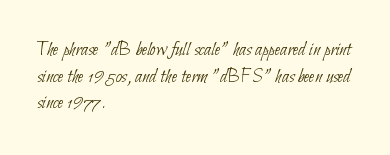
These lines are set flush left with a ragged right edge. How are the letters spaced? Ordinarily, with no added tracking. Each stroke keeps to a modest, everyday thickness or less. The line-height multiplier appears to be the usual default. Descender tails drop into unmarked territory.
